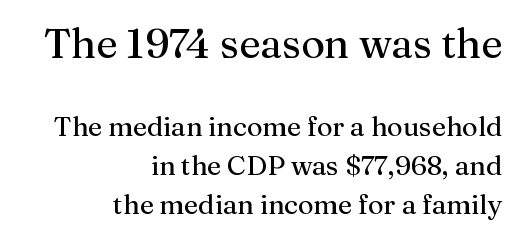
Q: Is the text bold? A: No.
Q: Is the text italic (slanted)? A: No, it is upright.
Q: Is the typeface a serif or a sans-serif typeface? A: Serif.
Q: Is the text underlined? A: No.
Q: How is the paragraph aligned? A: Right-aligned.
Q: Is the spacing between letters normal or unusually wide? A: Normal.
Q: Is the spacing between lines tight, normal or loose? A: Normal.
Q: Which block of text is set in a larger size, the first (top) or the second (bottom)? A: The first (top) one.
Q: Width (condensed, normal, or wide)? A: Normal.
Q: Stroke contrast? A: Medium.
Q: x-height? A: Medium.
Q: Monospaced? A: No.
